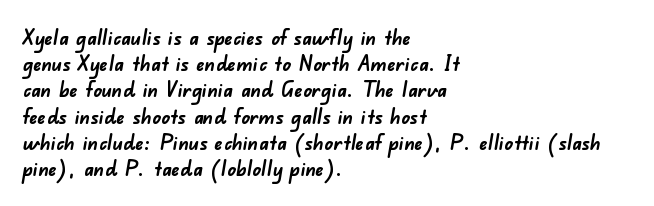
{"bold": "yes", "underline": "no", "align": "left", "line_spacing": "normal", "line_spacing_ratio": 1.25, "letter_spacing": "normal", "letter_spacing_em": 0.0, "glyph_px": 21}
